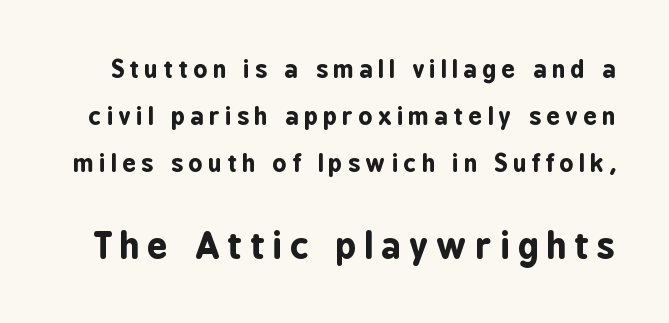
Q: Is the text bold? A: Yes.
Q: Is the text italic (slanted)? A: No, it is upright.
Q: Is the typeface a serif or a sans-serif typeface? A: Sans-serif.
Q: Is the text underlined? A: No.
Q: Is the spacing between letters normal or unusually wide? A: Unusually wide.
Q: Is the spacing between lines tight, normal or loose? A: Loose.
Q: Which block of text is set in a larger size, the first (top) or the second (bottom)? A: The second (bottom) one.
Q: Width (condensed, normal, or wide)? A: Condensed.
Q: Stroke contrast? A: Low.
Q: x-height? A: Medium.
Q: Monospaced? A: No.
